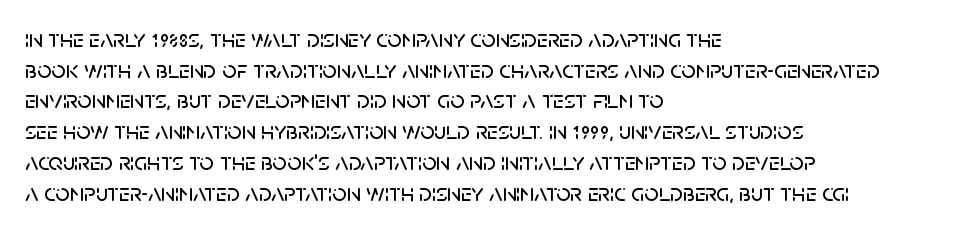
The image shows 25 px text type, upright; set left-aligned, line spacing 1.23x, normal letter spacing, not underlined.
